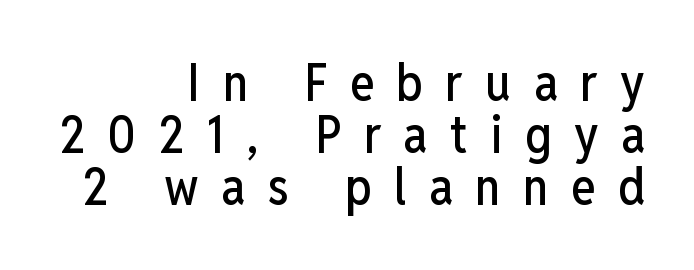
The image shows 51 px condensed sans-serif type, upright; set right-aligned, tight line spacing (1.02x), unusually wide letter spacing (+0.44 em), not underlined; low stroke contrast and a medium x-height.
